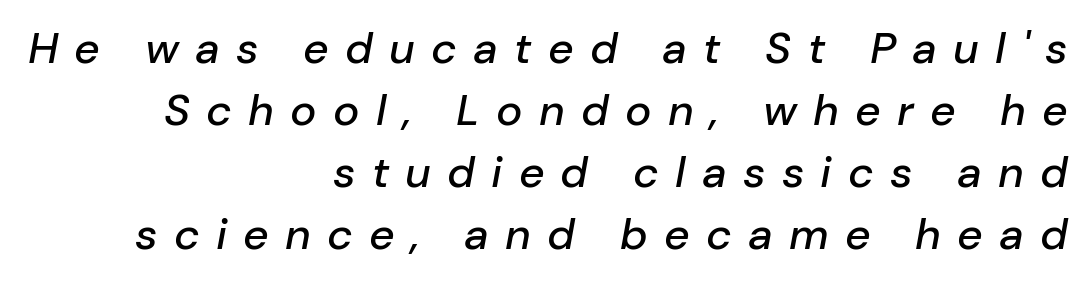
{"italic": "yes", "lean": "right", "slant_degrees": 10, "width": "normal", "stroke_contrast": "low", "x_height": "medium", "monospaced": "no", "underline": "no", "align": "right", "line_spacing": "normal", "line_spacing_ratio": 1.41, "letter_spacing": "wide", "letter_spacing_em": 0.37, "glyph_px": 44}
